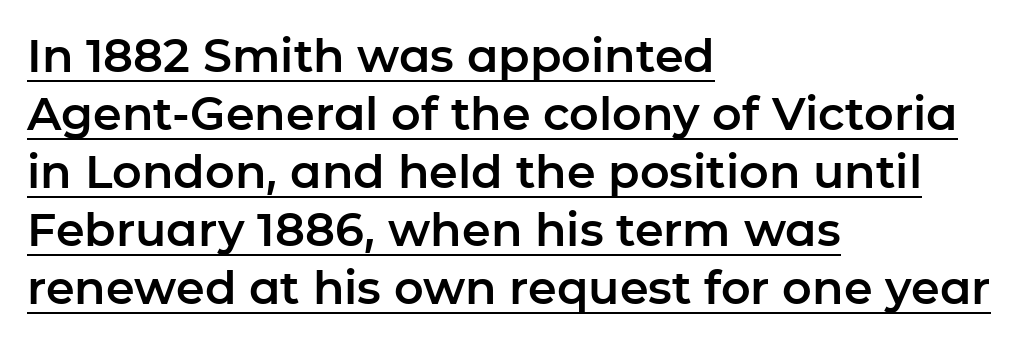
{"serif": "no", "italic": "no", "width": "normal", "stroke_contrast": "low", "x_height": "medium", "monospaced": "no", "underline": "yes", "align": "left", "line_spacing": "normal", "line_spacing_ratio": 1.26, "letter_spacing": "normal", "letter_spacing_em": 0.0, "glyph_px": 46}
